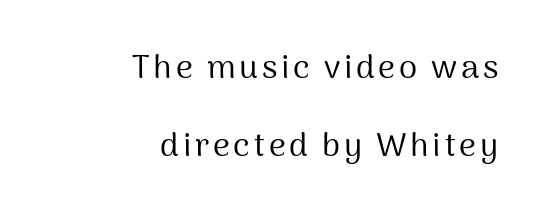
{"serif": "no", "italic": "no", "bold": "no", "weight": "regular", "width": "normal", "stroke_contrast": "medium", "x_height": "medium", "monospaced": "no", "underline": "no", "align": "right", "line_spacing": "loose", "line_spacing_ratio": 2.37, "glyph_px": 33}
